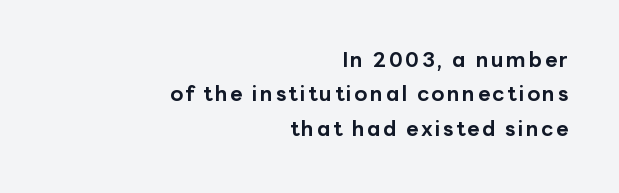
The image shows 21 px bold type, upright; set right-aligned, normal line spacing (1.64x), not underlined.
